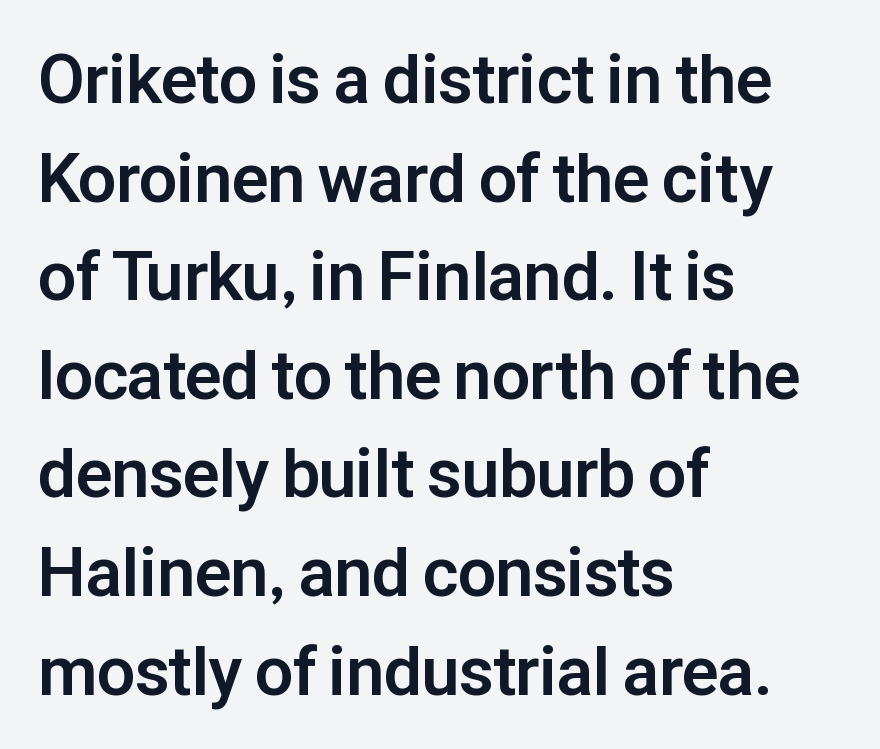
The image shows 68 px bold sans-serif type, upright; set left-aligned, normal line spacing (1.45x), normal letter spacing, not underlined; low stroke contrast and a medium x-height.
